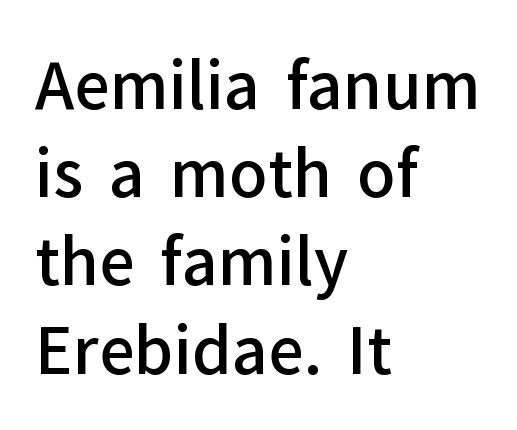
{"serif": "no", "italic": "no", "bold": "semi", "weight": "semibold", "width": "normal", "stroke_contrast": "low", "x_height": "medium", "monospaced": "no", "underline": "no", "align": "left", "line_spacing": "normal", "line_spacing_ratio": 1.4, "letter_spacing": "normal", "letter_spacing_em": 0.0, "glyph_px": 63}
